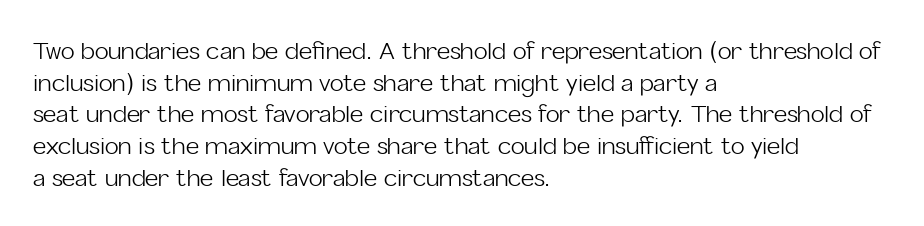
{"italic": "no", "bold": "no", "underline": "no", "align": "left", "line_spacing": "normal", "line_spacing_ratio": 1.38, "letter_spacing": "normal", "letter_spacing_em": 0.0, "glyph_px": 23}
